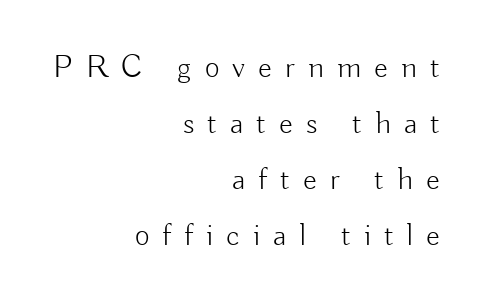
Q: Is the text bold? A: No.
Q: Is the text italic (slanted)? A: No, it is upright.
Q: Is the typeface a serif or a sans-serif typeface? A: Sans-serif.
Q: Is the text underlined? A: No.
Q: How is the paragraph aligned? A: Right-aligned.
Q: Is the spacing between letters normal or unusually wide? A: Unusually wide.
Q: Width (condensed, normal, or wide)? A: Normal.
Q: Stroke contrast? A: Low.
Q: x-height? A: Small.
Q: Monospaced? A: No.
